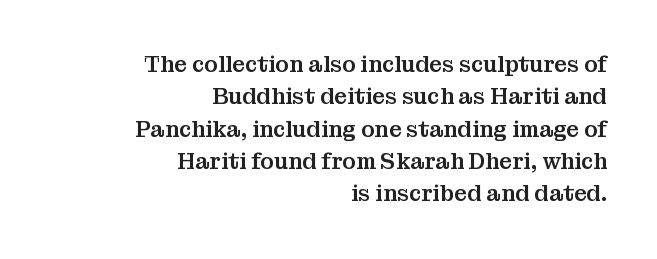
Q: Is the text italic (slanted)? A: No, it is upright.
Q: Is the text underlined? A: No.
Q: How is the paragraph aligned? A: Right-aligned.
Q: Is the spacing between letters normal or unusually wide? A: Normal.
Q: Is the spacing between lines tight, normal or loose? A: Normal.
